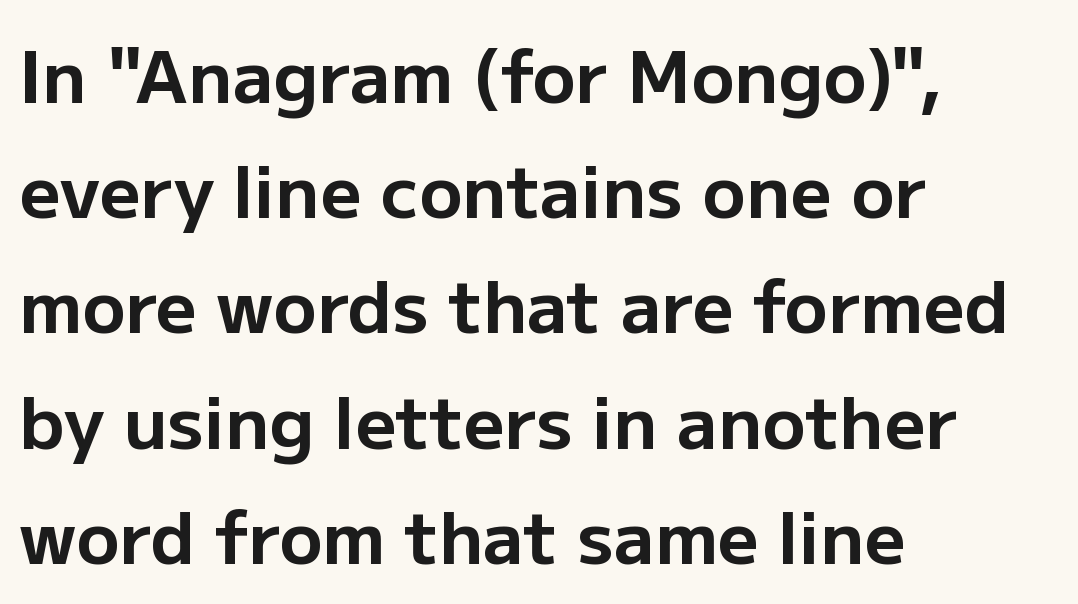
The image shows 72 px bold sans-serif type, upright; set left-aligned, normal line spacing (1.6x), normal letter spacing, not underlined; low stroke contrast and a medium x-height.
